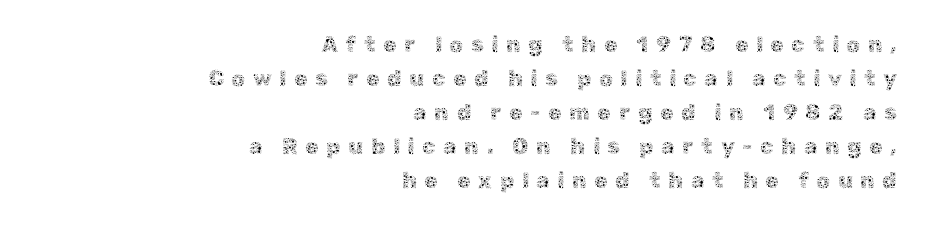
Q: Is the text bold? A: No.
Q: Is the text italic (slanted)? A: No, it is upright.
Q: Is the text underlined? A: No.
Q: How is the paragraph aligned? A: Right-aligned.
Q: Is the spacing between letters normal or unusually wide? A: Unusually wide.
Q: Is the spacing between lines tight, normal or loose? A: Normal.
